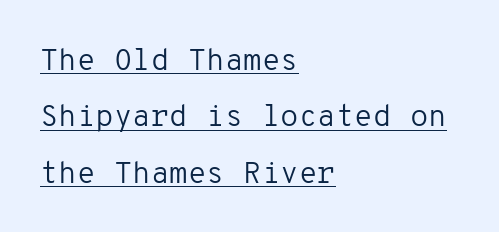
In designer terms, the underline attribute is active on this setting. The tracking reads as untouched default to a designer's eye. Serif or sans? Sans — the stroke terminals are bare. The ragged edge is on the right, which tells us the setting is flush left.
